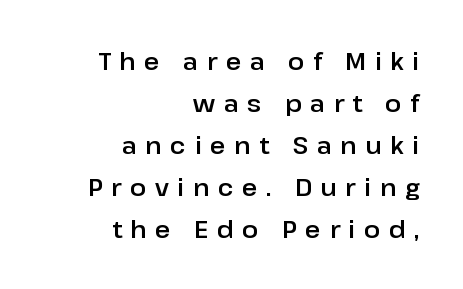
Q: Is the text italic (slanted)? A: No, it is upright.
Q: Is the text underlined? A: No.
Q: How is the paragraph aligned? A: Right-aligned.
Q: Is the spacing between letters normal or unusually wide? A: Unusually wide.
